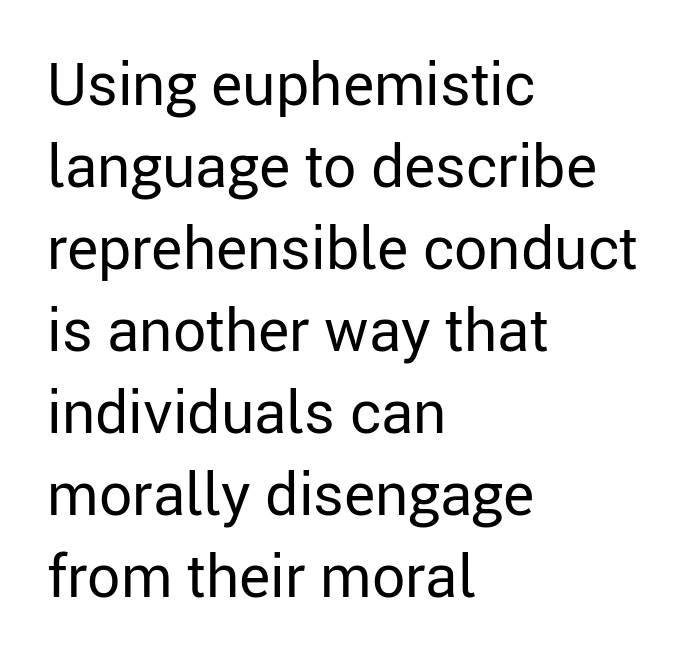
The designer left line spacing at the default. The face used here is proportionally spaced, like ordinary book or web type. Standard letterfit; no display-style spreading of the glyphs. The compositor pushed each line to the left boundary. Ink coverage per letter is moderate at most.
